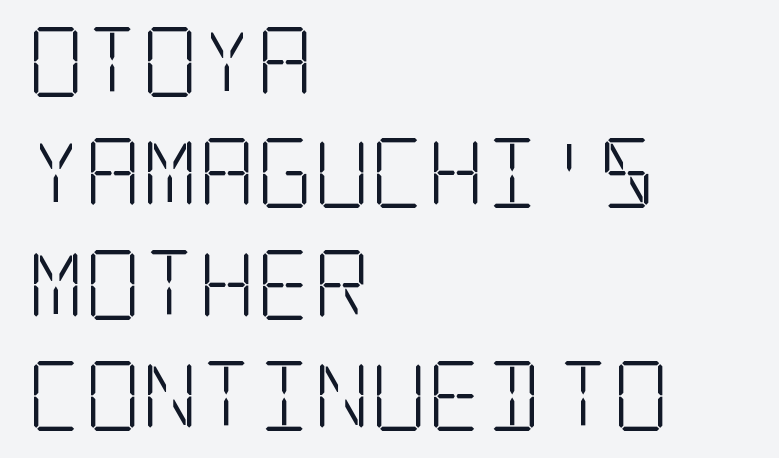
Q: Is the text bold? A: No.
Q: Is the text italic (slanted)? A: No, it is upright.
Q: Is the typeface a serif or a sans-serif typeface? A: Serif.
Q: Is the text underlined? A: No.
Q: How is the paragraph aligned? A: Left-aligned.
Q: Is the spacing between letters normal or unusually wide? A: Normal.
Q: Is the spacing between lines tight, normal or loose? A: Normal.
Q: Width (condensed, normal, or wide)? A: Condensed.
Q: Stroke contrast? A: Low.
Q: x-height? A: Large.
